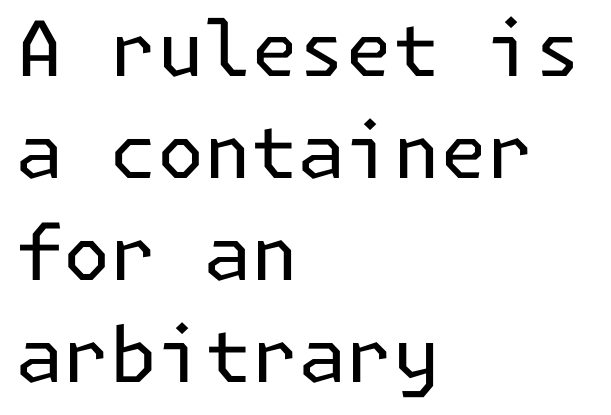
The passage is arranged the way most books set body copy — flush left. In terms of posture, this sample is upright. Is there much room between lines? A standard amount, neither cramped nor airy. Bold? No — there's no thickening of the strokes. Look at the tracking — it's just the regular setting, nothing added.
